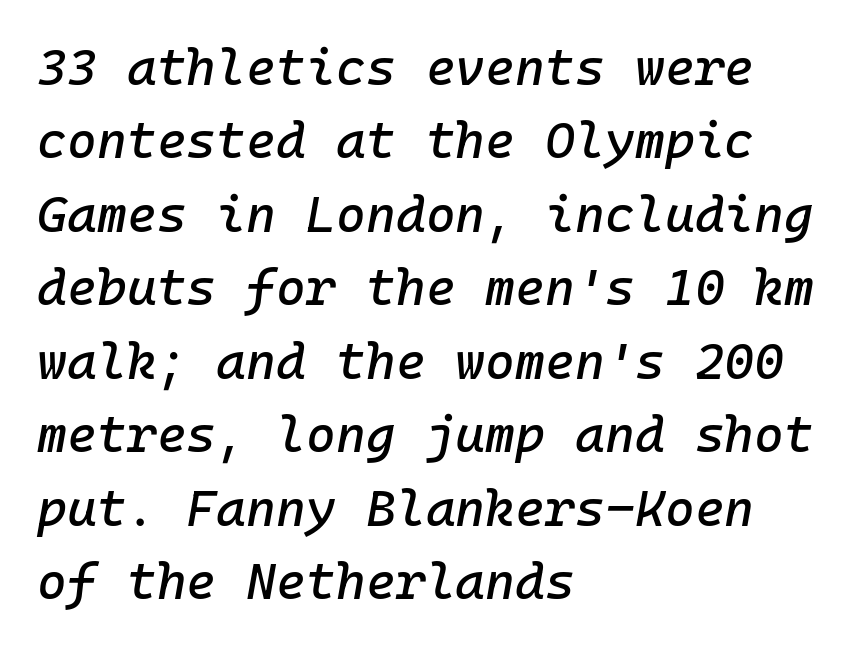
The image shows 51 px text type, italic (leaning right); set left-aligned, normal line spacing (1.44x), normal letter spacing, not underlined; low stroke contrast and a medium x-height.
